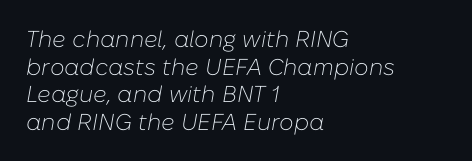
{"italic": "yes", "lean": "right", "slant_degrees": 10, "bold": "no", "underline": "no", "align": "left", "line_spacing_ratio": 1.2, "letter_spacing": "normal", "letter_spacing_em": 0.0, "glyph_px": 23}
